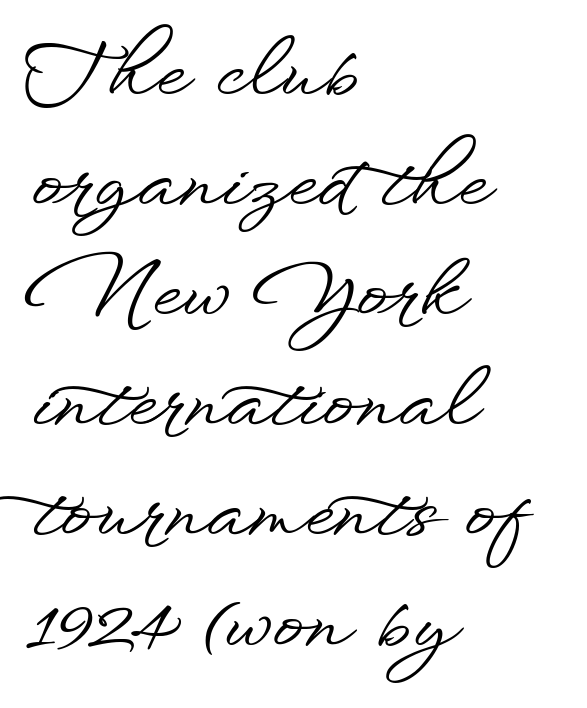
{"serif": "no", "width": "wide", "stroke_contrast": "low", "x_height": "small", "monospaced": "no", "underline": "no", "align": "left", "line_spacing": "normal", "line_spacing_ratio": 1.43, "letter_spacing": "normal", "letter_spacing_em": 0.0, "glyph_px": 77}
